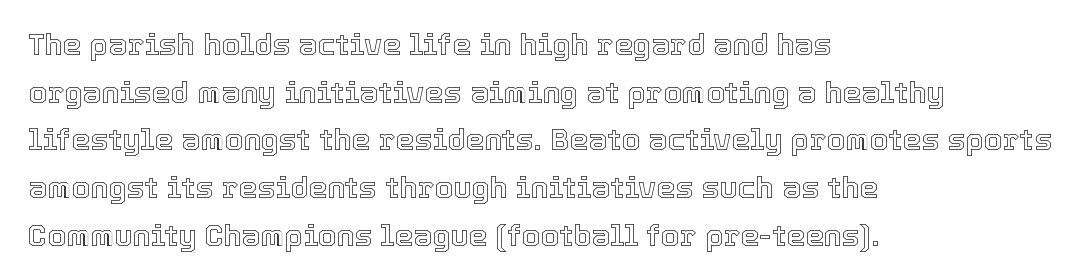
Q: Is the text italic (slanted)? A: No, it is upright.
Q: Is the text underlined? A: No.
Q: How is the paragraph aligned? A: Left-aligned.
Q: Is the spacing between letters normal or unusually wide? A: Normal.
Q: Is the spacing between lines tight, normal or loose? A: Normal.
Q: Width (condensed, normal, or wide)? A: Normal.
Q: x-height? A: Medium.
Q: Monospaced? A: No.
